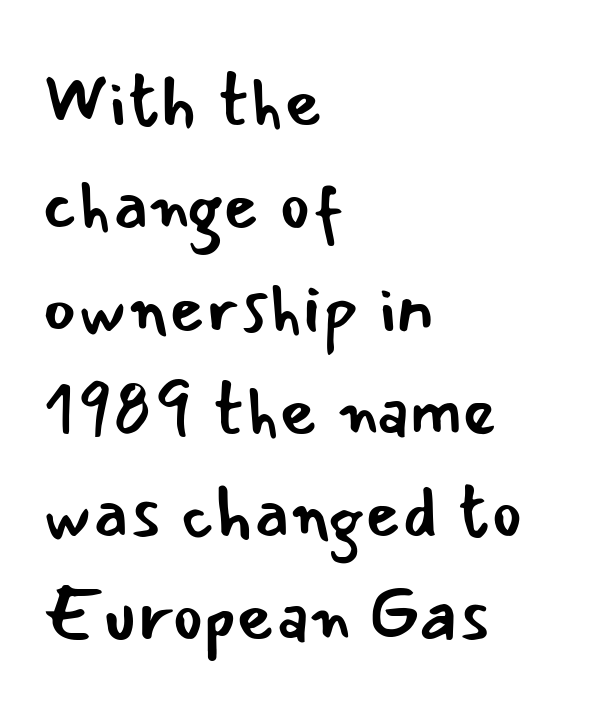
{"serif": "no", "italic": "no", "bold": "no", "weight": "regular", "width": "normal", "stroke_contrast": "low", "x_height": "small", "monospaced": "no", "underline": "no", "align": "left", "line_spacing": "normal", "line_spacing_ratio": 1.39, "letter_spacing": "normal", "letter_spacing_em": 0.0, "glyph_px": 74}
